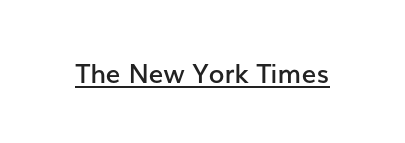
The letters stand upright; this is a roman face. This is moderately heavy type, rendered in semibold. These characters rest on top of a visible drawn line. You could call the tracking neutral — neither tight nor loose.
